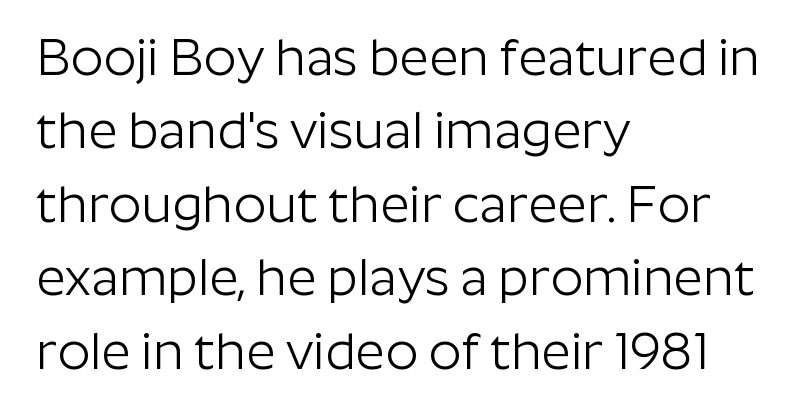
{"serif": "no", "italic": "no", "bold": "no", "weight": "light", "width": "normal", "stroke_contrast": "low", "x_height": "medium", "monospaced": "no", "underline": "no", "align": "left", "line_spacing": "normal", "line_spacing_ratio": 1.44, "letter_spacing": "normal", "letter_spacing_em": 0.0, "glyph_px": 51}
